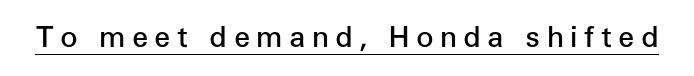
Bold? Not quite — semibold, heavier than regular but stopping short. A typesetter would call this proportional, since set widths differ per character. The glyphs are accompanied by a horizontal stroke just below them. Characters remain perfectly vertical along every line. A typesetter would call this heavily tracked-out type.
